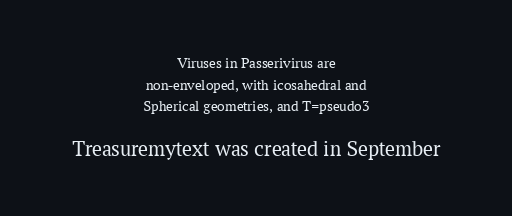
Tracking value appears to be zero — textbook default spacing. Small over large — that's the arrangement of the two blocks here. Heaviness? Minimal to ordinary, like unemphasized prose. These lines are centered, leaving both edges ragged. Regular leading. The passage shown is not underscored anywhere.
